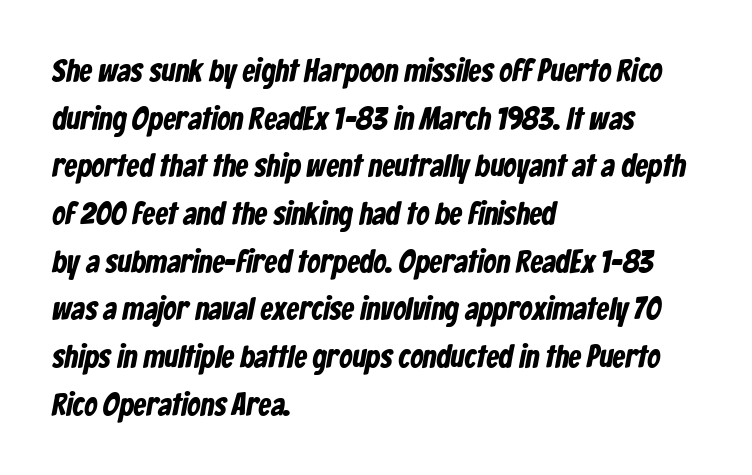
The image shows 32 px bold, condensed sans-serif type; set left-aligned, normal line spacing (1.49x), normal letter spacing, not underlined; low stroke contrast and a medium x-height.
